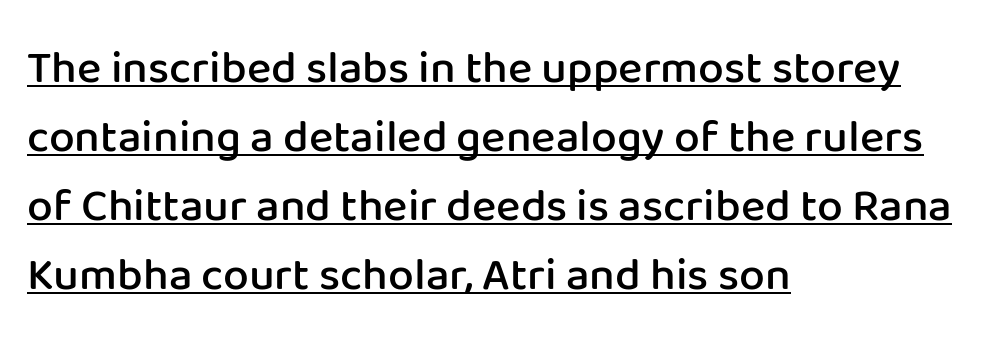
Q: Is the text bold? A: Semi-bold.
Q: Is the text italic (slanted)? A: No, it is upright.
Q: Is the typeface a serif or a sans-serif typeface? A: Sans-serif.
Q: Is the text underlined? A: Yes.
Q: How is the paragraph aligned? A: Left-aligned.
Q: Is the spacing between letters normal or unusually wide? A: Normal.
Q: Is the spacing between lines tight, normal or loose? A: Normal.
Q: Width (condensed, normal, or wide)? A: Normal.
Q: Stroke contrast? A: Low.
Q: x-height? A: Medium.
Q: Monospaced? A: No.
